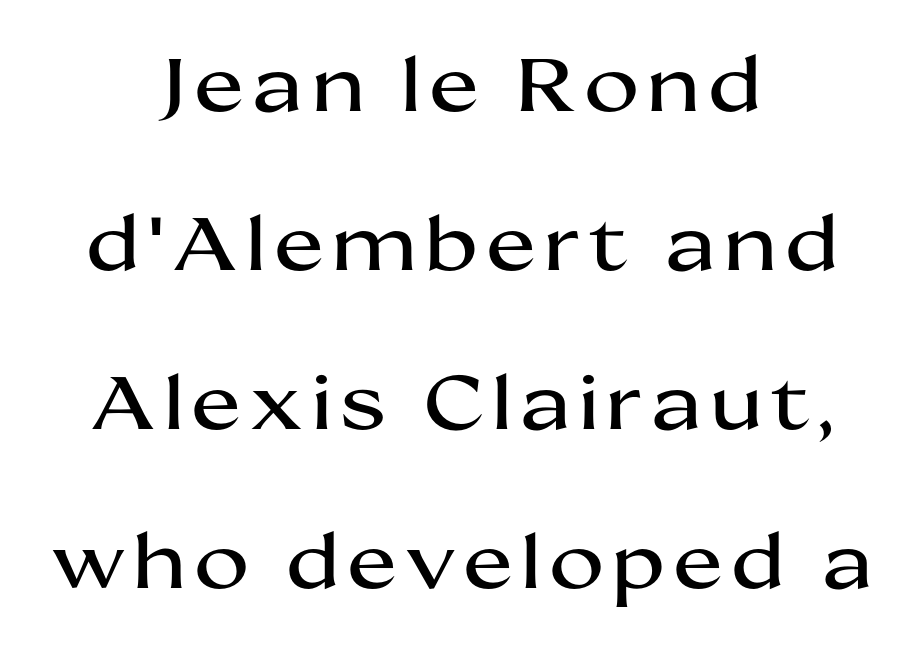
The image shows 75 px wide type, upright; set centered, loose line spacing (2.12x), not underlined; medium stroke contrast and a medium x-height.
